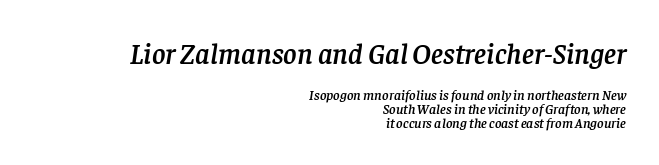
{"serif": "yes", "italic": "yes", "lean": "right", "slant_degrees": 8, "width": "normal", "stroke_contrast": "low", "x_height": "large", "monospaced": "no", "underline": "no", "align": "right", "line_spacing": "tight", "line_spacing_ratio": 0.99, "letter_spacing": "normal", "letter_spacing_em": 0.0, "larger_block": "first", "size_ratio": 2.07, "glyph_px": 29}
